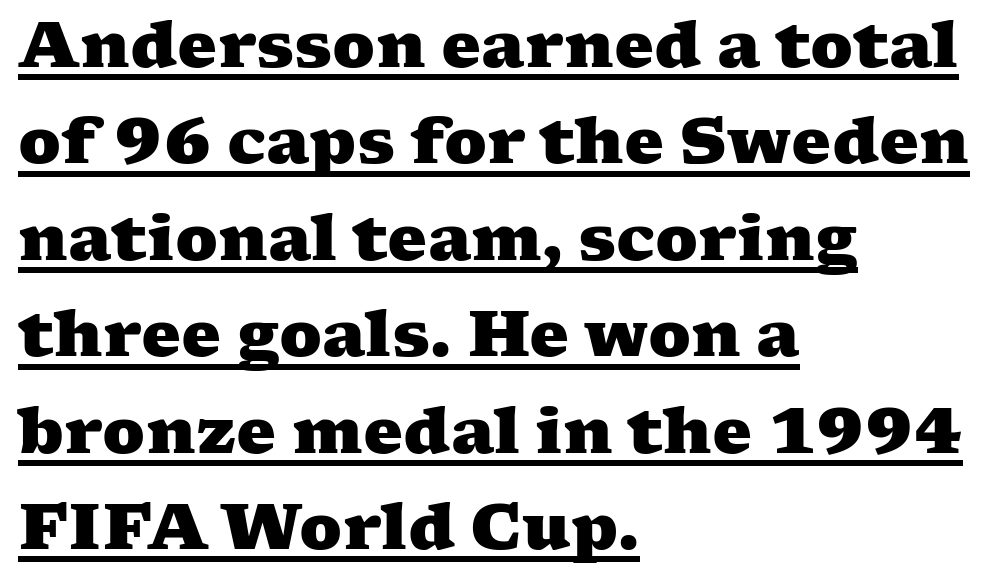
The image shows 63 px heavy, wide serif type; set left-aligned, normal line spacing (1.53x), normal letter spacing, underlined; medium stroke contrast and a medium x-height.
